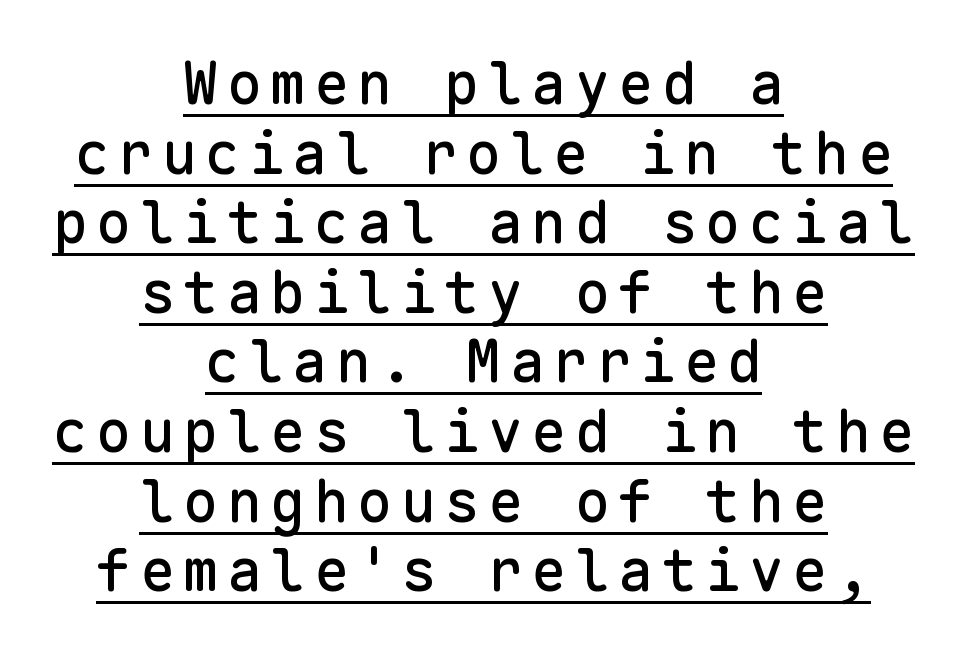
{"serif": "no", "italic": "no", "width": "normal", "stroke_contrast": "low", "x_height": "medium", "monospaced": "yes", "underline": "yes", "align": "center", "line_spacing_ratio": 1.2, "glyph_px": 58}
